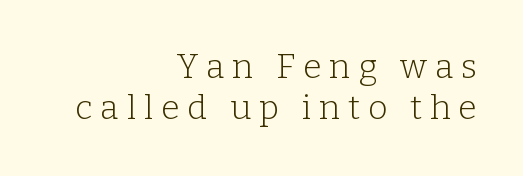
The typeface has the unassuming heft of standard copy or less. Little horizontal feet cap the strokes, marking this as serif type. Horizontally, the lines are justified to the trailing edge only. The face used here is rendered with a markedly widened letterfit. These lines are rendered in a variable-pitch font. Tall strokes in this sample are plumb rather than angled.
